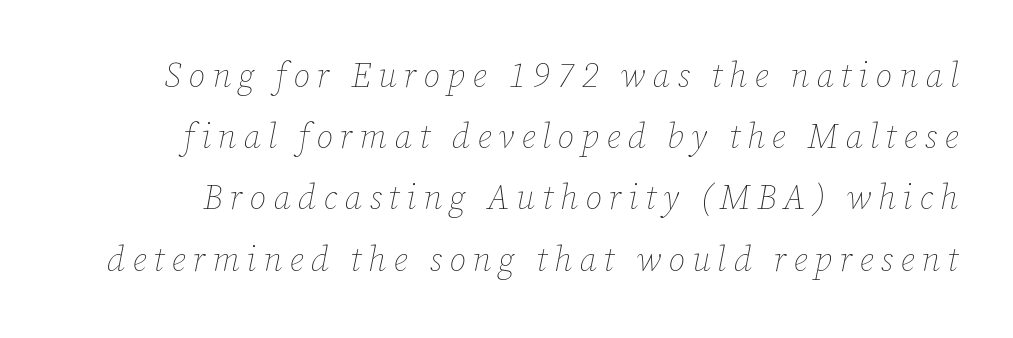
The space beneath each line is pristine and unruled. Display-style spreading of the glyphs; the letterfit is very open. These lines are rendered in a variable-pitch font. Characters are canted at an angle relative to the baseline's perpendicular. The weight would be labelled regular, book, light, or lighter still.
